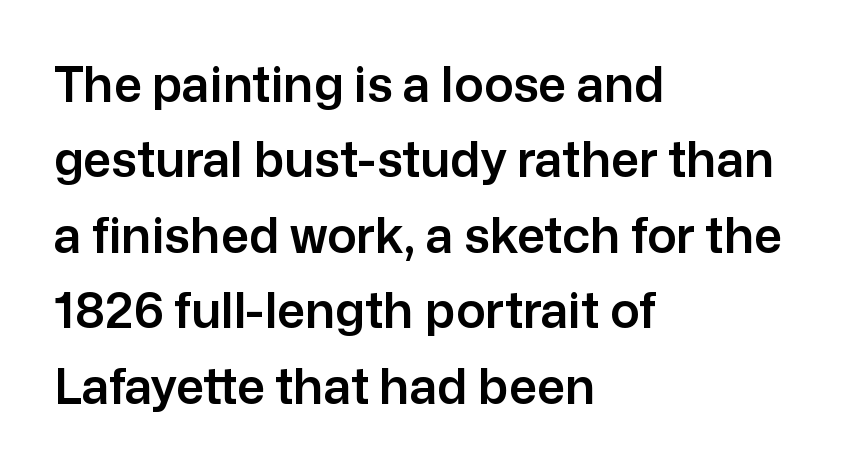
{"serif": "no", "italic": "no", "width": "normal", "stroke_contrast": "low", "x_height": "medium", "monospaced": "no", "underline": "no", "align": "left", "line_spacing": "normal", "line_spacing_ratio": 1.54, "letter_spacing": "normal", "letter_spacing_em": 0.0, "glyph_px": 49}
